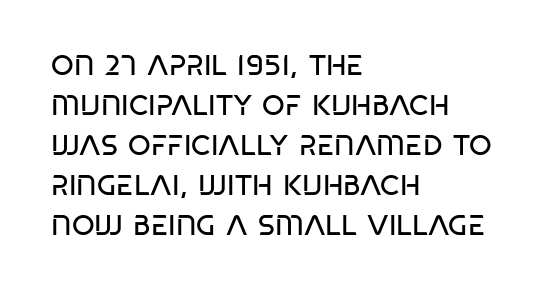
The lines are quadded left. Students, note that the glyphs here touch the page at normal intervals. Is the type heavy? It reads as light-to-regular instead. The passage shown is typed in a proportional face where columns would drift. Notice how descenders clear the ascenders below comfortably — that's standard leading.
